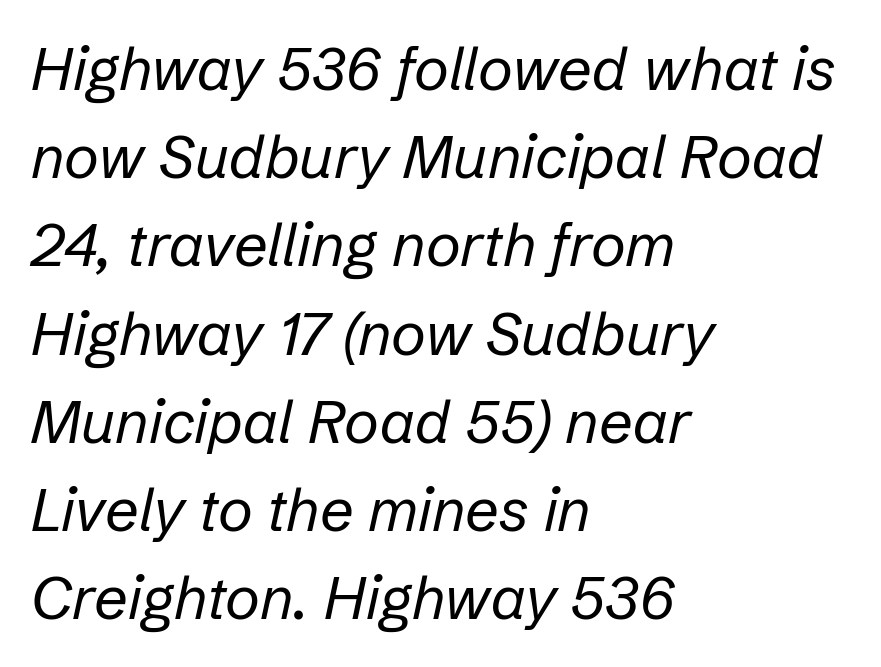
{"italic": "yes", "lean": "right", "slant_degrees": 12, "bold": "no", "weight": "regular", "width": "normal", "stroke_contrast": "low", "x_height": "medium", "monospaced": "no", "underline": "no", "align": "left", "line_spacing": "normal", "line_spacing_ratio": 1.47, "letter_spacing": "normal", "letter_spacing_em": 0.0, "glyph_px": 60}
